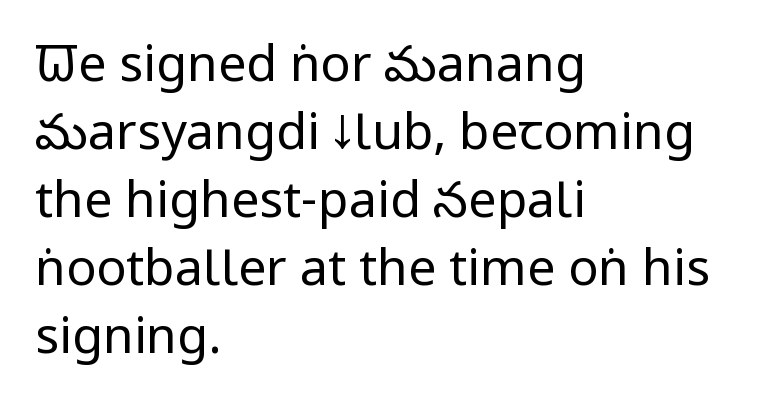
The image shows 50 px regular-weight, condensed sans-serif type, upright; set left-aligned, normal line spacing (1.36x), normal letter spacing, not underlined; low stroke contrast and a large x-height.
